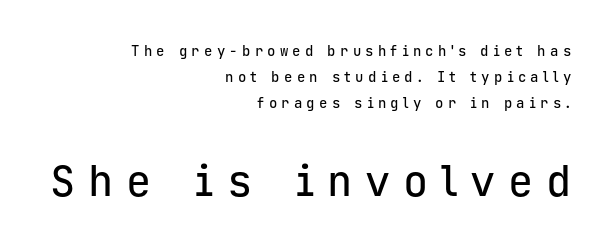
{"serif": "no", "italic": "no", "width": "normal", "stroke_contrast": "low", "x_height": "medium", "monospaced": "yes", "underline": "no", "align": "right", "line_spacing_ratio": 1.86, "letter_spacing": "wide", "letter_spacing_em": 0.3, "larger_block": "second", "size_ratio": 3.0, "glyph_px": 42}
